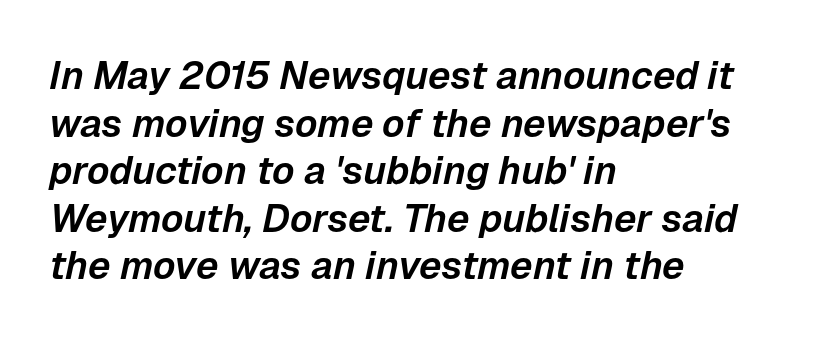
The image shows 39 px text type, italic (leaning right); set left-aligned, line spacing 1.22x, normal letter spacing, not underlined; low stroke contrast and a medium x-height.
